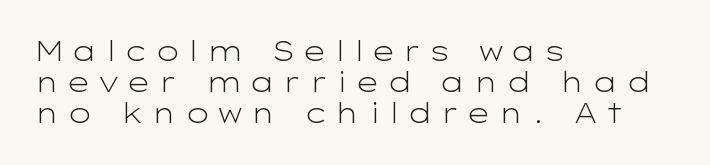
In CSS terms this would be text-align: left. Honestly, the letter spacing is so wide it's the main thing you notice. Whoever set this chose condensed vertical rhythm over breathing room. It's the straight-up-and-down kind of type. Weight: in the light-to-regular range.
